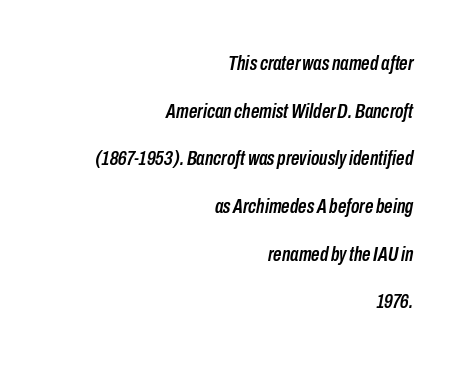
The image shows 21 px text type, italic (leaning right); set right-aligned, loose line spacing (2.27x), normal letter spacing, not underlined.
